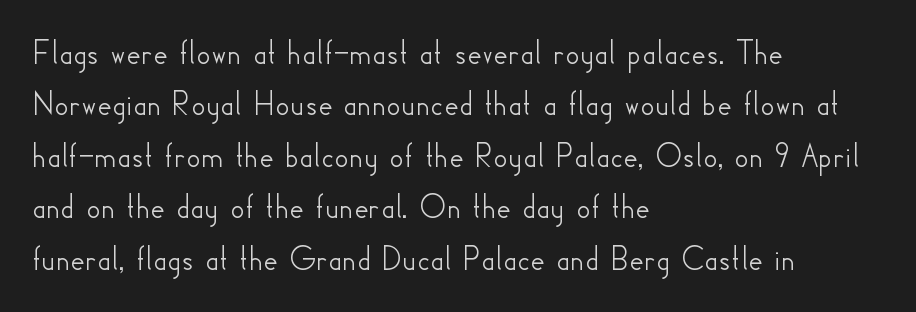
The image shows 35 px sans-serif type, upright; set left-aligned, normal line spacing (1.47x), normal letter spacing, not underlined; low stroke contrast and a small x-height.
